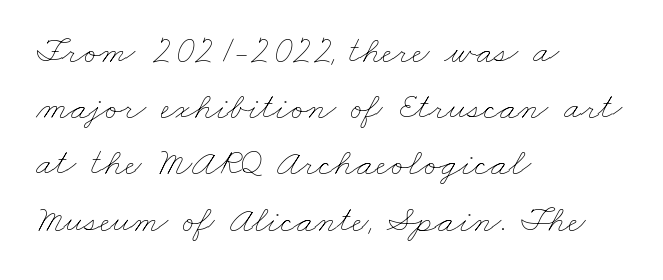
Line starts are locked; line ends wander. Counters stay open thanks to moderate or lighter strokes. This sample has the flowing, uneven cadence of proportional lettering. Here the glyphs are tracked normally, forming tight word shapes. Lines of text with bare space underneath. Each new line begins a customary step beneath the previous one.
